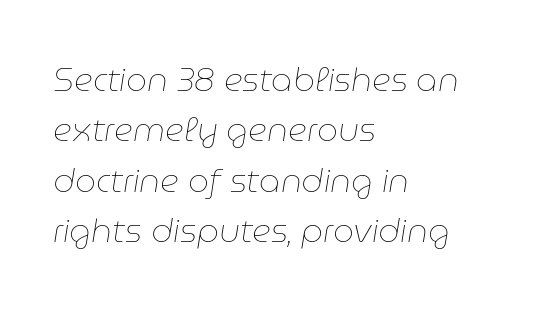
Note the varied advance widths — an 'i' is clearly narrower than an 'm'. The glyphs look as if they've been sheared to an angle. The letterforms sit shoulder to shoulder at normal distance. Each line starts at the same left margin while the right side varies. Whoever set this chose a conventional vertical rhythm.
